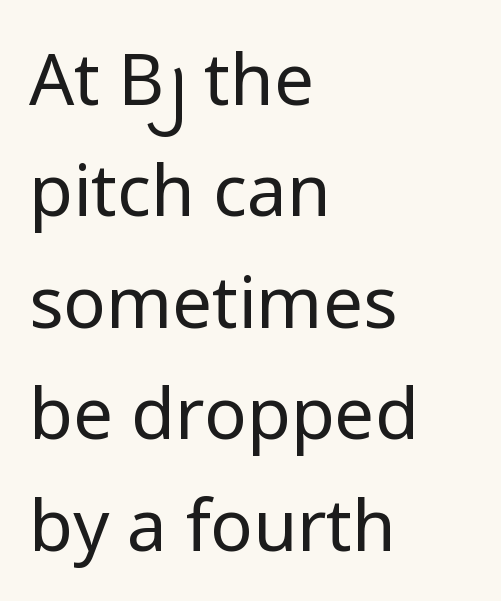
Q: Is the text bold? A: No.
Q: Is the text italic (slanted)? A: No, it is upright.
Q: Is the typeface a serif or a sans-serif typeface? A: Sans-serif.
Q: Is the text underlined? A: No.
Q: How is the paragraph aligned? A: Left-aligned.
Q: Is the spacing between letters normal or unusually wide? A: Normal.
Q: Is the spacing between lines tight, normal or loose? A: Normal.
Q: Width (condensed, normal, or wide)? A: Normal.
Q: Stroke contrast? A: Low.
Q: x-height? A: Medium.
Q: Monospaced? A: No.
